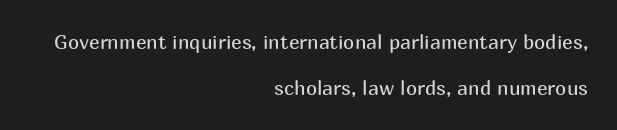
The image shows 20 px text type, upright; set right-aligned, loose line spacing (2.32x), normal letter spacing, not underlined.
